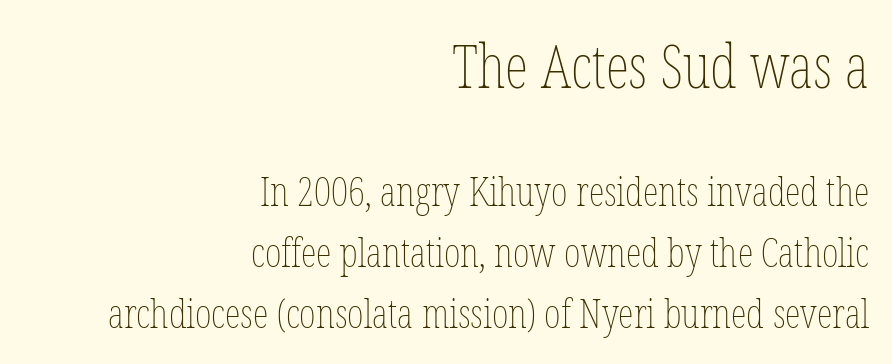
A roman cut, with each character standing at attention. Words appear dense and cohesive because spacing is normal. Block one is the big one; block two sits smaller underneath. Each line ends at the same right margin while the left side varies. Do the characters align in a grid? No, the font is proportional. The letters look calm and open, with moderate or lighter stems.
